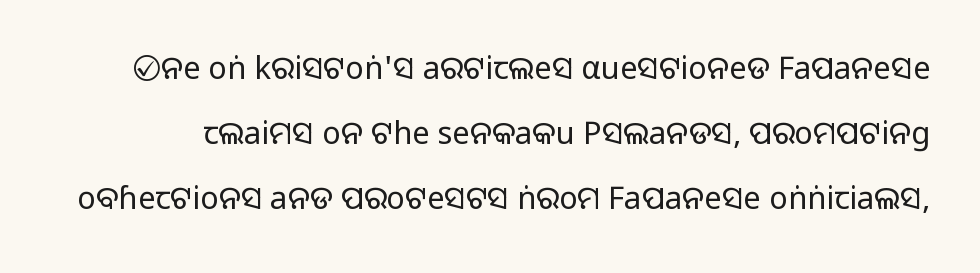
The passage shown has conventional tracking throughout. The gap between lines stays unmarked. Italic: no, the glyphs are upright roman. Nope, no serifs anywhere on these letters. You could not count columns in this text — the font is proportionally spaced.
